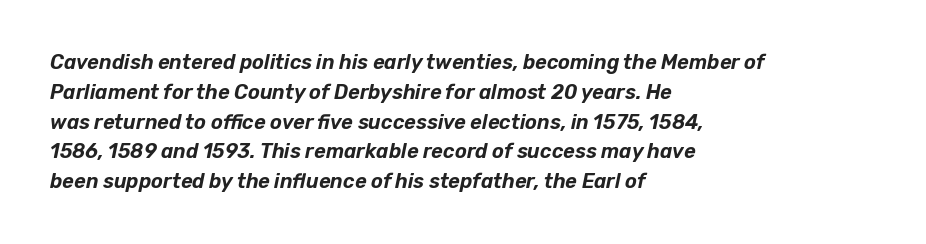
The words here are not underlined. This is oblique type, the kind used for emphasis or titles. The rag falls on the right side of this text block. Reading down the column, the eye jumps a familiar distance to each next line. Is the letter spacing exaggerated? No — it looks like the ordinary default.
